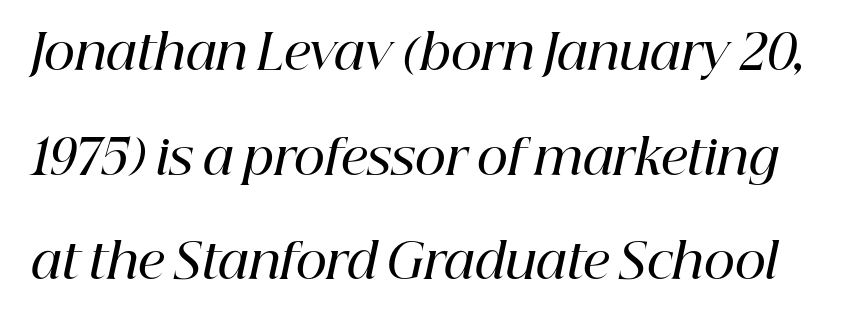
Q: Is the text bold? A: Semi-bold.
Q: Is the text italic (slanted)? A: Yes, it leans right by about 12 degrees.
Q: Is the typeface a serif or a sans-serif typeface? A: Serif.
Q: Is the text underlined? A: No.
Q: Is the spacing between letters normal or unusually wide? A: Normal.
Q: Is the spacing between lines tight, normal or loose? A: Loose.
Q: Width (condensed, normal, or wide)? A: Normal.
Q: Stroke contrast? A: High.
Q: x-height? A: Medium.
Q: Monospaced? A: No.
